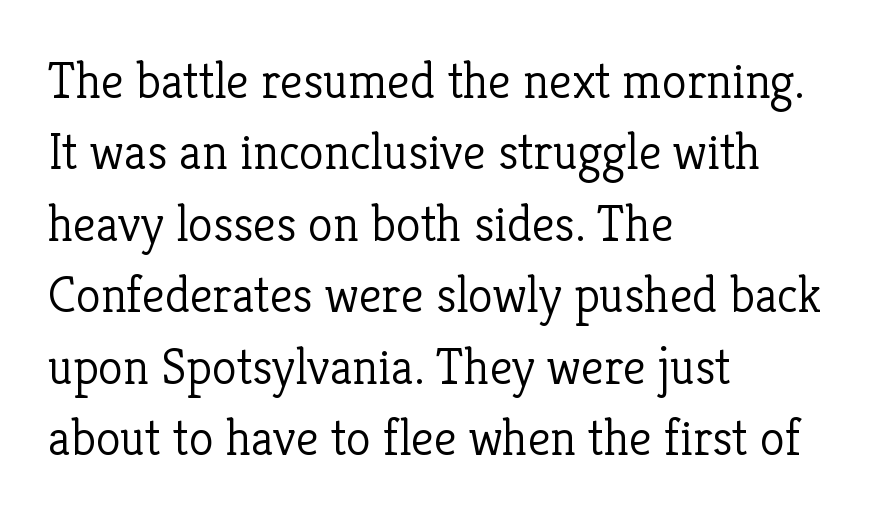
The image shows 51 px light serif type, upright; set left-aligned, normal line spacing (1.4x), normal letter spacing, not underlined; low stroke contrast and a medium x-height.
